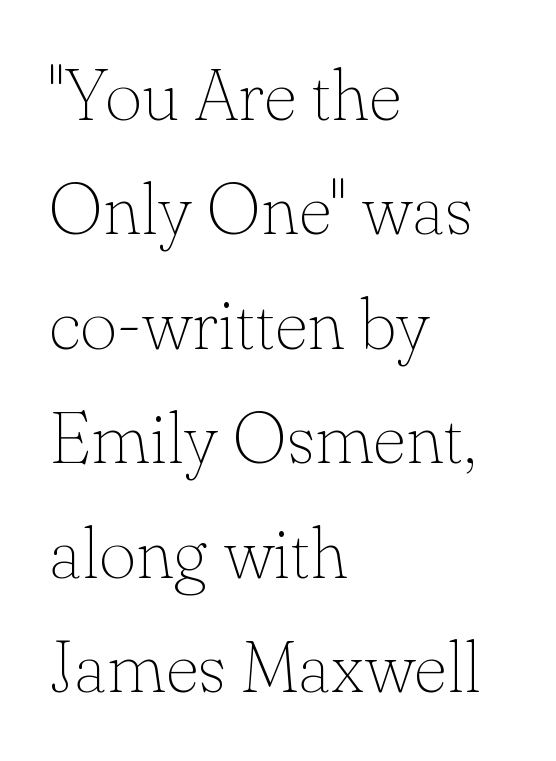
{"serif": "yes", "italic": "no", "bold": "no", "weight": "thin", "width": "normal", "stroke_contrast": "low", "x_height": "small", "monospaced": "no", "underline": "no", "align": "left", "line_spacing": "normal", "line_spacing_ratio": 1.59, "letter_spacing": "normal", "letter_spacing_em": 0.0, "glyph_px": 72}
